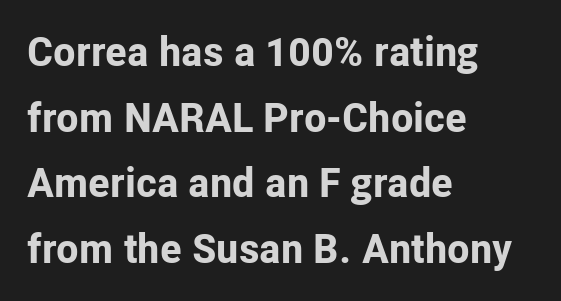
The letters stand straight up with perfectly vertical stems. Students, this is bold: see how much ink each stroke carries. Which margin do the lines hug? The left one — the right edge is uneven. Serif or sans? Sans — the stroke terminals are bare. This sample keeps an unexceptional amount of space between lines. Character widths vary here, with narrow letters taking less room than wide ones.
